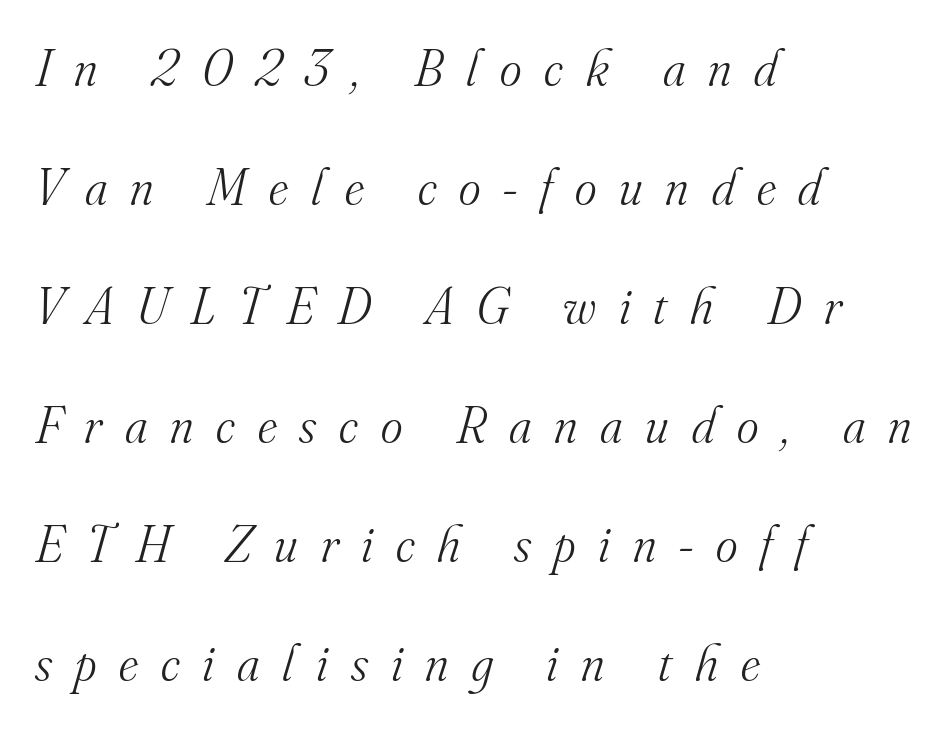
{"serif": "yes", "italic": "yes", "lean": "right", "slant_degrees": 16, "bold": "no", "weight": "light", "width": "normal", "stroke_contrast": "medium", "x_height": "small", "monospaced": "no", "underline": "no", "align": "left", "line_spacing": "loose", "line_spacing_ratio": 2.29, "letter_spacing": "wide", "letter_spacing_em": 0.44, "glyph_px": 52}
